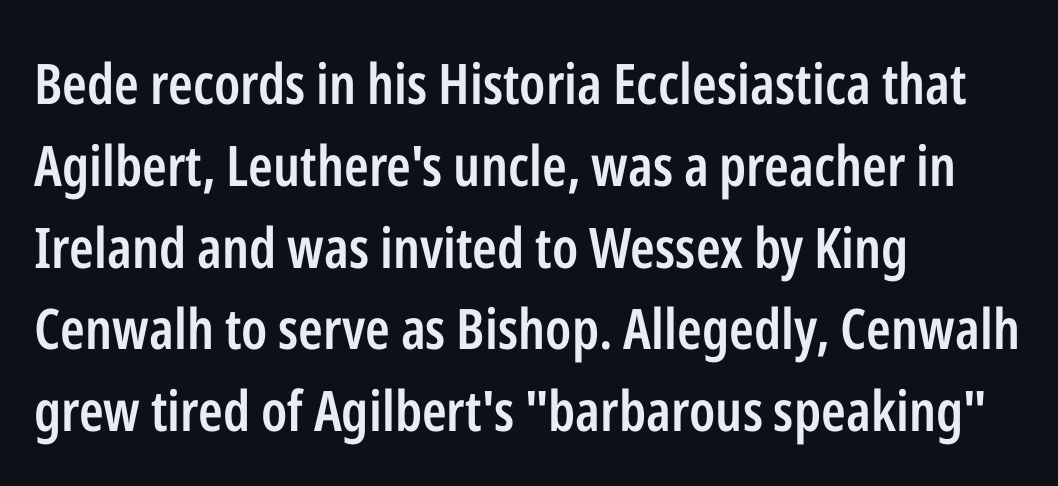
{"serif": "no", "italic": "no", "bold": "semi", "weight": "semibold", "width": "condensed", "stroke_contrast": "low", "x_height": "medium", "monospaced": "no", "underline": "no", "align": "left", "line_spacing": "normal", "line_spacing_ratio": 1.46, "letter_spacing": "normal", "letter_spacing_em": 0.0, "glyph_px": 56}
